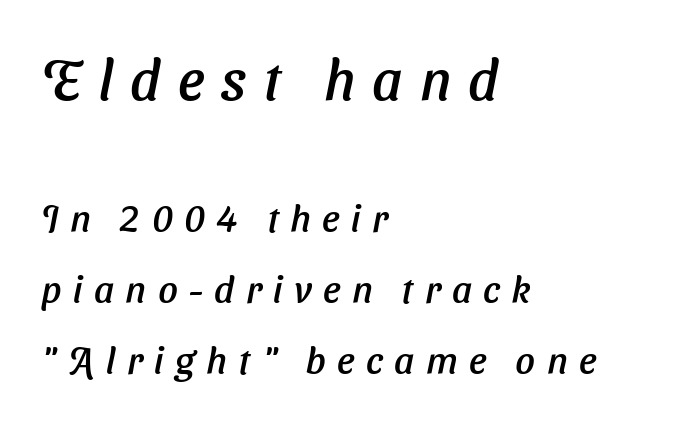
{"italic": "yes", "lean": "right", "slant_degrees": 11, "width": "normal", "stroke_contrast": "low", "x_height": "medium", "monospaced": "no", "underline": "no", "align": "left", "line_spacing_ratio": 1.87, "letter_spacing": "wide", "letter_spacing_em": 0.3, "larger_block": "first", "size_ratio": 1.5, "glyph_px": 57}
